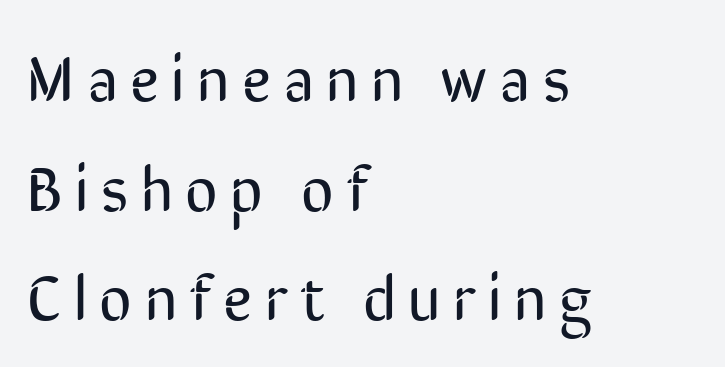
Q: Is the text bold? A: No.
Q: Is the text italic (slanted)? A: No, it is upright.
Q: Is the typeface a serif or a sans-serif typeface? A: Sans-serif.
Q: Is the text underlined? A: No.
Q: How is the paragraph aligned? A: Left-aligned.
Q: Is the spacing between letters normal or unusually wide? A: Unusually wide.
Q: Width (condensed, normal, or wide)? A: Condensed.
Q: Stroke contrast? A: Low.
Q: x-height? A: Medium.
Q: Monospaced? A: No.
